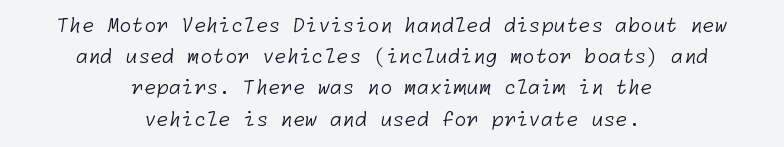
{"bold": "no", "underline": "no", "align": "center", "line_spacing": "normal", "line_spacing_ratio": 1.56, "letter_spacing": "normal", "letter_spacing_em": 0.0, "glyph_px": 20}
